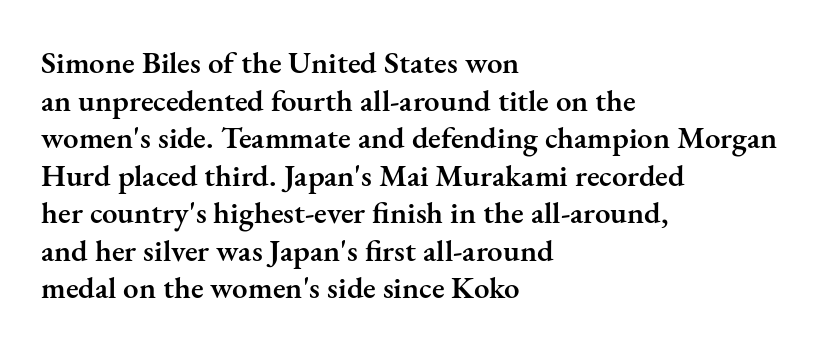
Q: Is the text bold? A: Semi-bold.
Q: Is the text italic (slanted)? A: No, it is upright.
Q: Is the typeface a serif or a sans-serif typeface? A: Serif.
Q: Is the text underlined? A: No.
Q: How is the paragraph aligned? A: Left-aligned.
Q: Is the spacing between letters normal or unusually wide? A: Normal.
Q: Width (condensed, normal, or wide)? A: Normal.
Q: Stroke contrast? A: Medium.
Q: x-height? A: Small.
Q: Monospaced? A: No.
